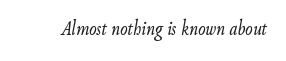
{"italic": "yes", "lean": "right", "slant_degrees": 9, "bold": "no", "underline": "no", "letter_spacing": "normal", "letter_spacing_em": 0.0, "glyph_px": 22}
